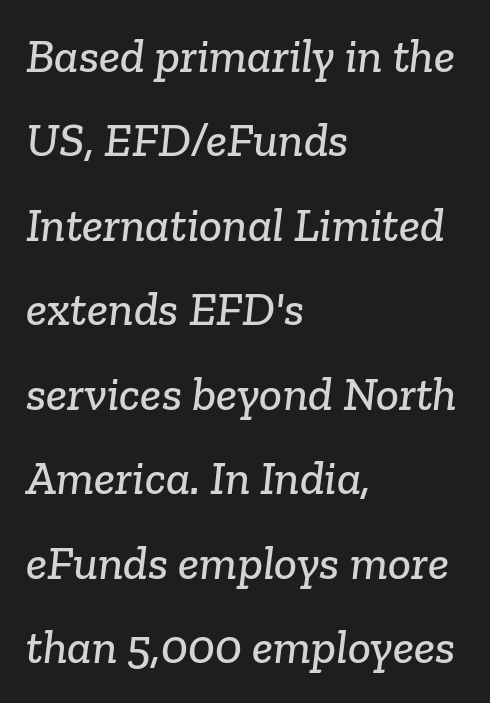
{"serif": "yes", "width": "normal", "stroke_contrast": "low", "x_height": "medium", "monospaced": "no", "underline": "no", "align": "left", "line_spacing_ratio": 1.76, "letter_spacing": "normal", "letter_spacing_em": 0.0, "glyph_px": 48}
